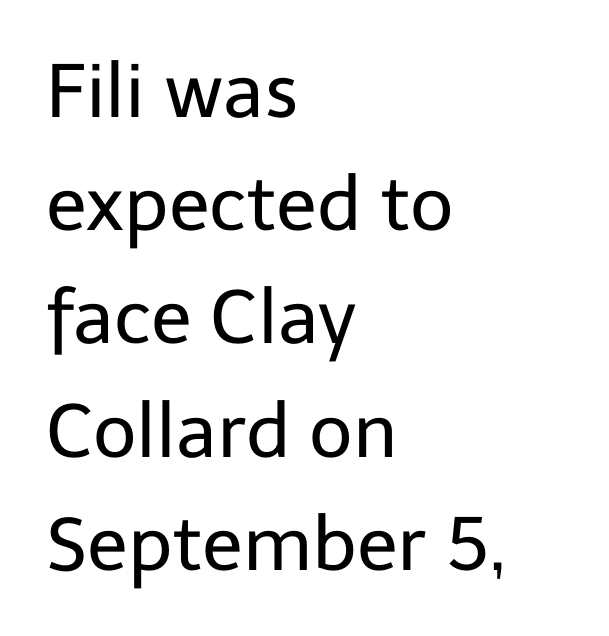
Q: Is the text bold? A: No.
Q: Is the text italic (slanted)? A: No, it is upright.
Q: Is the typeface a serif or a sans-serif typeface? A: Sans-serif.
Q: Is the text underlined? A: No.
Q: How is the paragraph aligned? A: Left-aligned.
Q: Is the spacing between letters normal or unusually wide? A: Normal.
Q: Is the spacing between lines tight, normal or loose? A: Normal.
Q: Width (condensed, normal, or wide)? A: Normal.
Q: Stroke contrast? A: Low.
Q: x-height? A: Medium.
Q: Monospaced? A: No.
